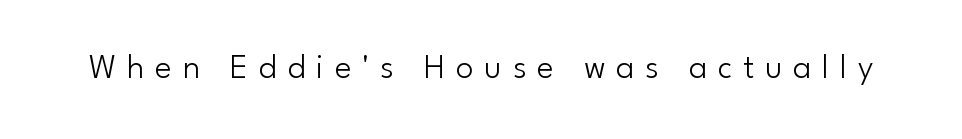
Q: Is the text bold? A: No.
Q: Is the text italic (slanted)? A: No, it is upright.
Q: Is the typeface a serif or a sans-serif typeface? A: Sans-serif.
Q: Is the text underlined? A: No.
Q: Is the spacing between letters normal or unusually wide? A: Unusually wide.
Q: Width (condensed, normal, or wide)? A: Normal.
Q: Stroke contrast? A: Low.
Q: x-height? A: Small.
Q: Monospaced? A: No.
